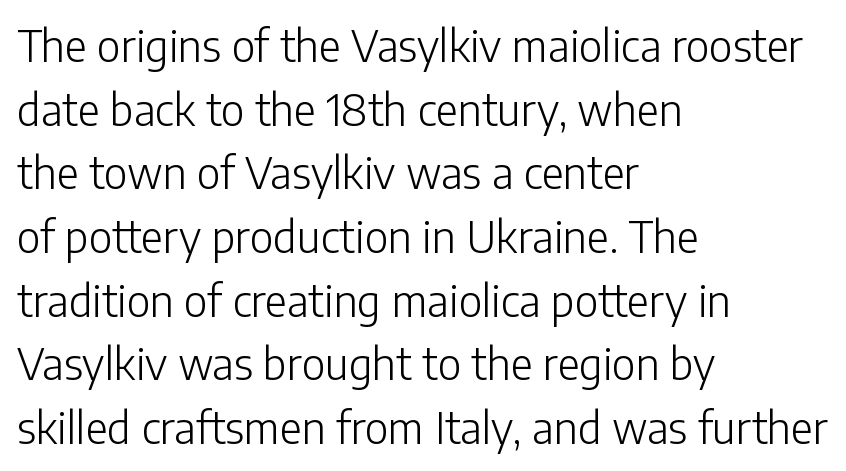
The image shows 43 px light sans-serif type, upright; set left-aligned, normal line spacing (1.48x), normal letter spacing, not underlined; low stroke contrast and a medium x-height.
